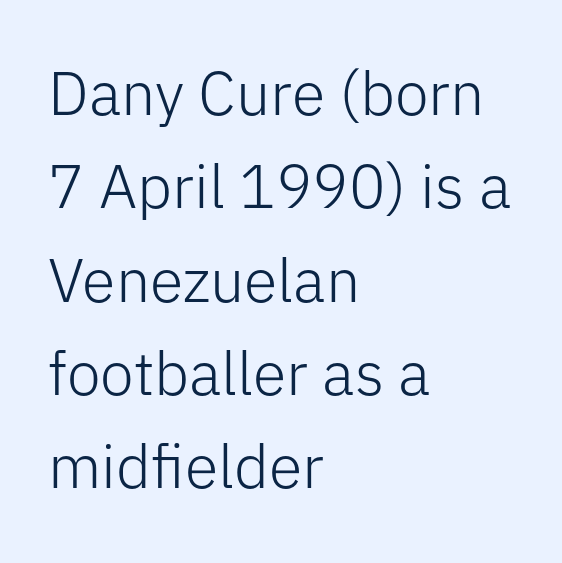
The image shows 61 px light sans-serif type, upright; set left-aligned, normal line spacing (1.53x), normal letter spacing, not underlined; low stroke contrast and a medium x-height.
